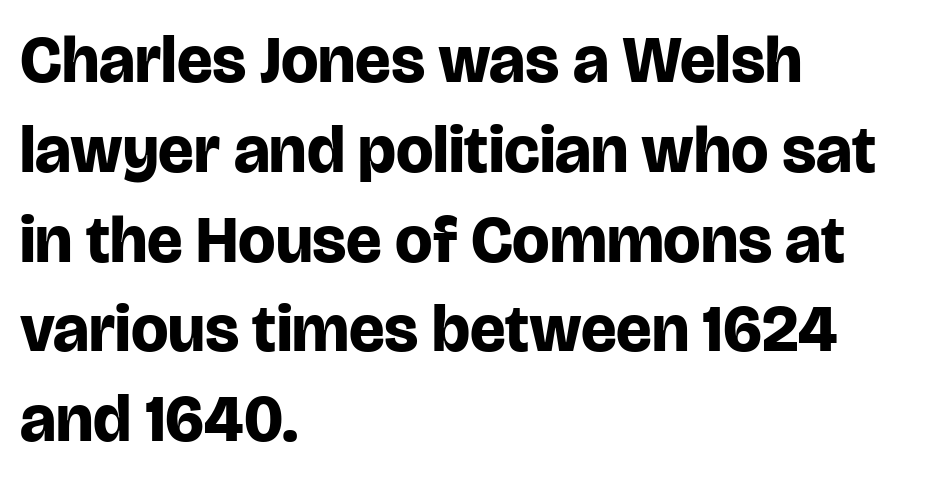
The sample has been set heavy, in full bold. The foot of each line stays bare and open. Note the varied advance widths — an 'i' is clearly narrower than an 'm'. Students, observe: this is what conventionally led text looks like. Nothing sits at the stroke ends, so this counts as sans-serif.
